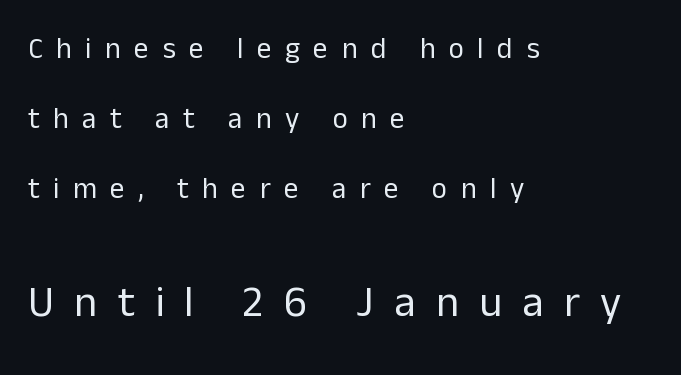
Q: Is the text bold? A: No.
Q: Is the text italic (slanted)? A: No, it is upright.
Q: Is the typeface a serif or a sans-serif typeface? A: Sans-serif.
Q: Is the text underlined? A: No.
Q: How is the paragraph aligned? A: Left-aligned.
Q: Is the spacing between letters normal or unusually wide? A: Unusually wide.
Q: Is the spacing between lines tight, normal or loose? A: Loose.
Q: Which block of text is set in a larger size, the first (top) or the second (bottom)? A: The second (bottom) one.
Q: Width (condensed, normal, or wide)? A: Normal.
Q: Stroke contrast? A: Low.
Q: x-height? A: Medium.
Q: Monospaced? A: No.
